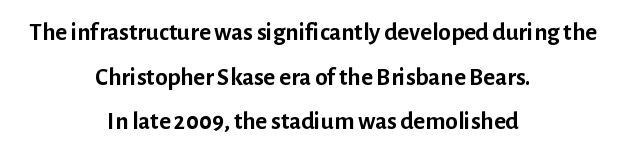
Reading down the block, each line starts at a different indent, mirrored at its end. Italic: no, the glyphs are upright roman. Has an underline been added? It has not. The type is set solid horizontally, with unmodified tracking. The strokes are fattened all the way to bold.
